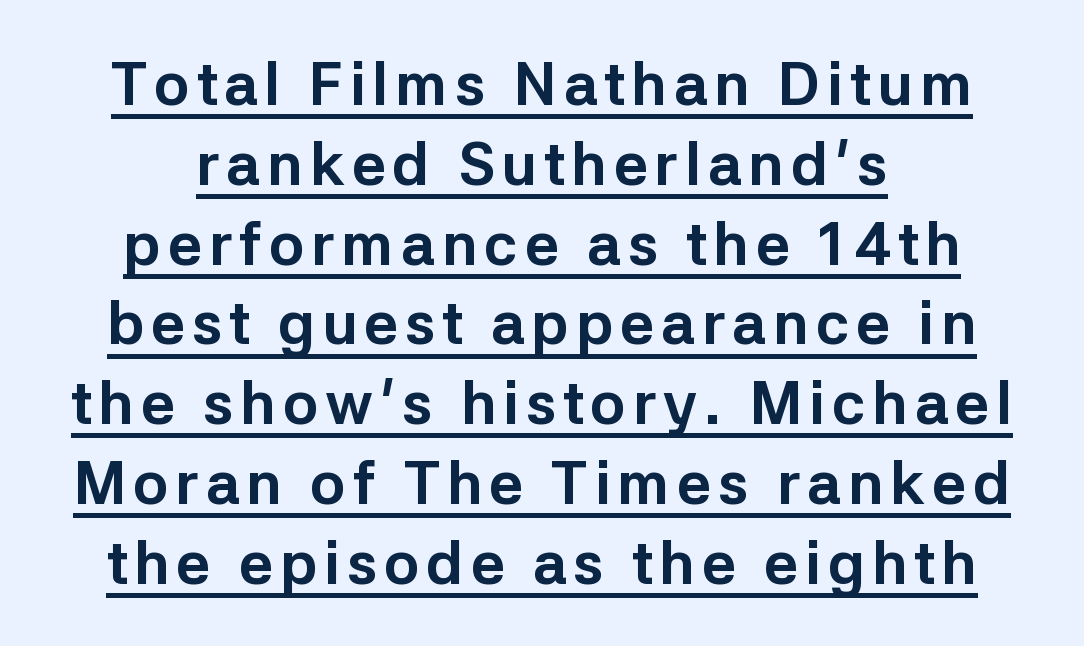
The image shows 60 px bold sans-serif type, upright; set centered, normal line spacing (1.33x), underlined; low stroke contrast and a medium x-height.
